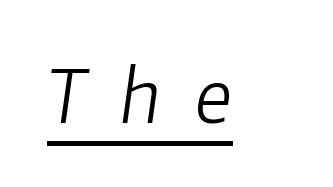
There is plenty of visible air inserted between adjacent glyphs. The letters are slanted; this is an italic face. You could not count columns in this text — the font is proportionally spaced. Notice how a bar underscores the lettering throughout.
